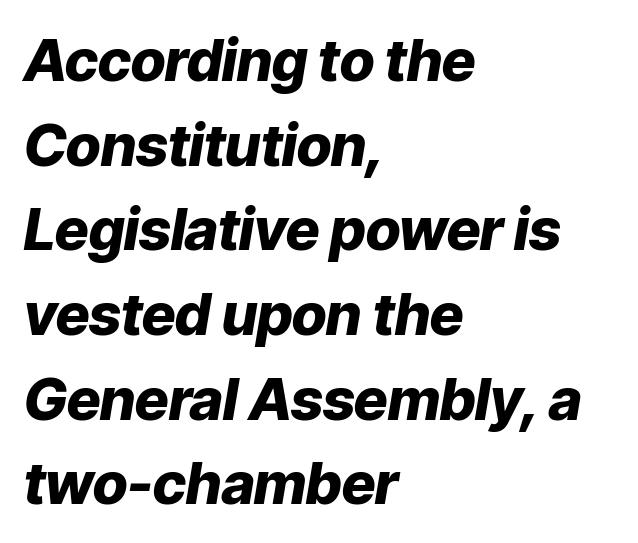
The rendering uses natural spacing where letterforms have individual widths. The passage shown is not underscored anywhere. The rendering applies a slant to the glyphs. Caption: bold face, heavy strokes.
